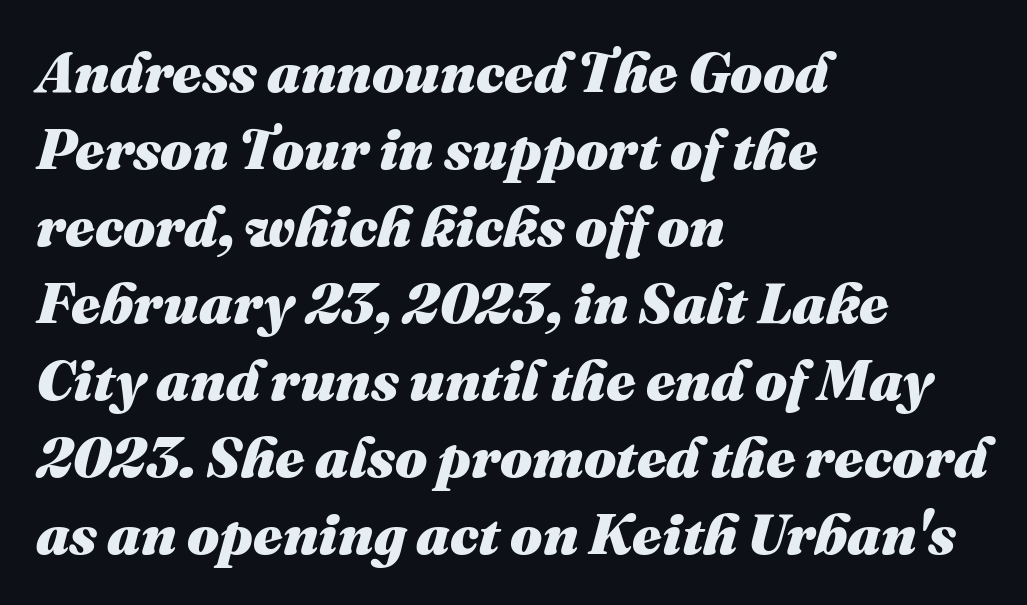
Q: Is the text bold? A: Yes.
Q: Is the text italic (slanted)? A: Yes, it leans right by about 16 degrees.
Q: Is the text underlined? A: No.
Q: How is the paragraph aligned? A: Left-aligned.
Q: Is the spacing between letters normal or unusually wide? A: Normal.
Q: Is the spacing between lines tight, normal or loose? A: Normal.
Q: Width (condensed, normal, or wide)? A: Normal.
Q: Stroke contrast? A: Medium.
Q: x-height? A: Medium.
Q: Monospaced? A: No.
